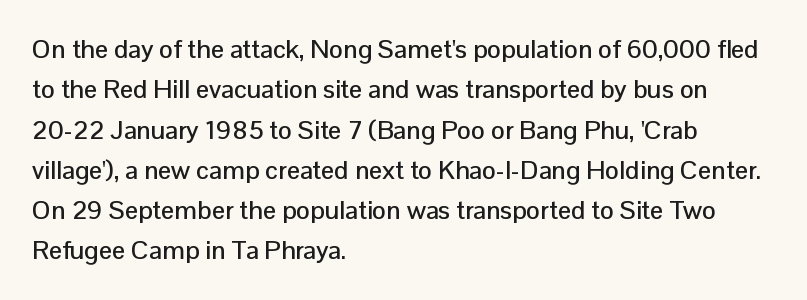
This rendering uses left alignment, leaving the right contour irregular. The vertical gap from one line to the next is medium. The space beneath each line is pristine and unruled. Does extra space separate the letters? No, they use regular spacing. Every character sits straight up, as roman type does.
